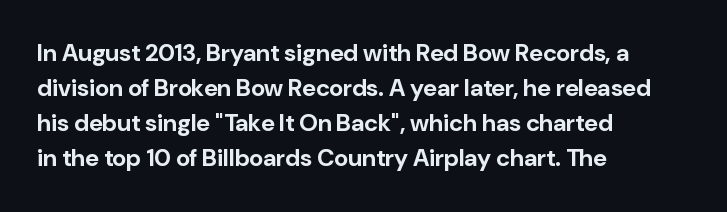
The image shows 24 px bold type, upright; set left-aligned, normal line spacing (1.46x), normal letter spacing, not underlined.
